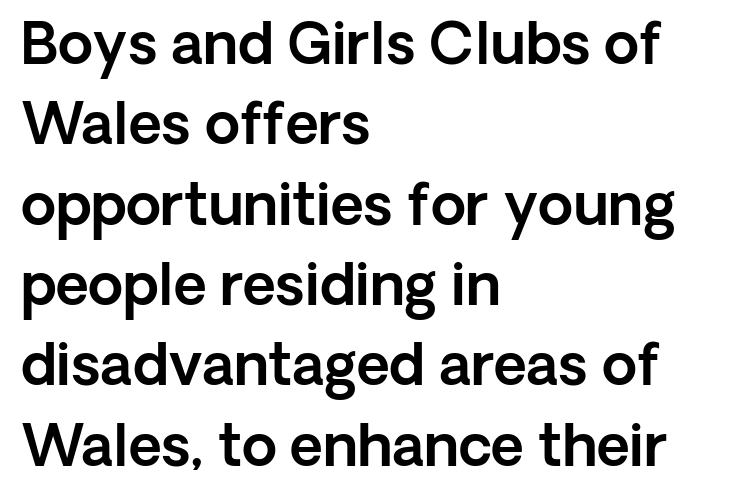
Do the letters lean? They stand straight. Varying glyph widths throughout — classic text-font behaviour. A typesetter would call this zero additional tracking. The font family rendered here belongs to the sans-serif group. Evenly set lines give the paragraph a standard silhouette. Words float on clear page, feet unadorned.
